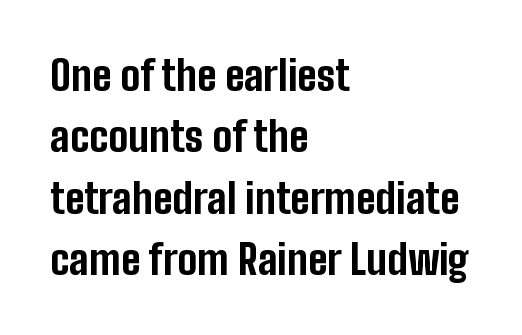
Q: Is the text bold? A: Yes.
Q: Is the text italic (slanted)? A: No, it is upright.
Q: Is the typeface a serif or a sans-serif typeface? A: Sans-serif.
Q: Is the text underlined? A: No.
Q: How is the paragraph aligned? A: Left-aligned.
Q: Is the spacing between letters normal or unusually wide? A: Normal.
Q: Is the spacing between lines tight, normal or loose? A: Normal.
Q: Width (condensed, normal, or wide)? A: Condensed.
Q: Stroke contrast? A: Low.
Q: x-height? A: Medium.
Q: Monospaced? A: No.
